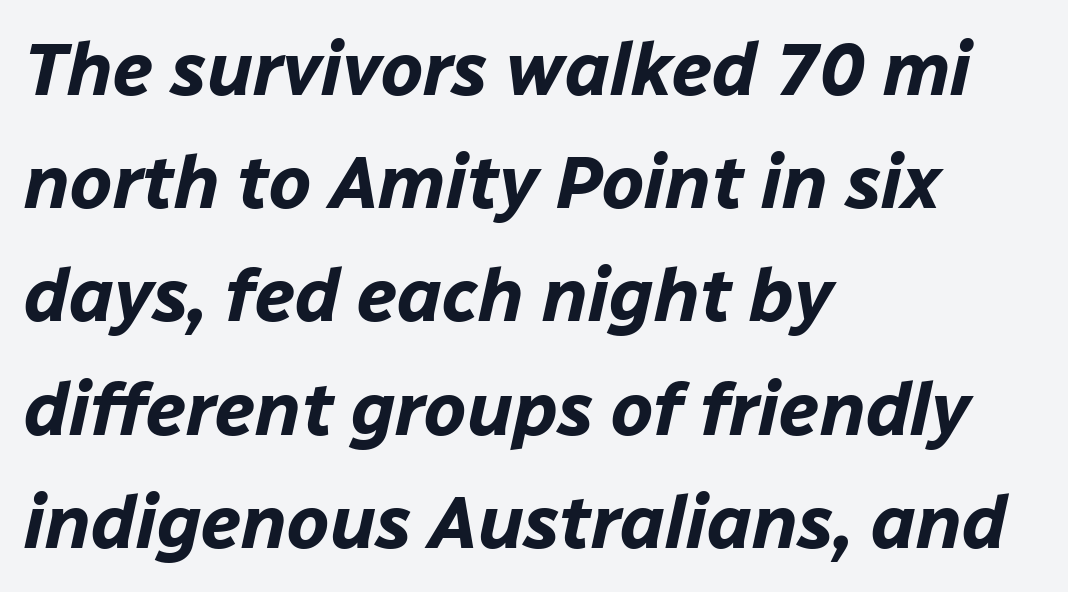
The image shows 75 px bold type, italic (leaning right); set left-aligned, normal line spacing (1.51x), normal letter spacing, not underlined; low stroke contrast and a medium x-height.
